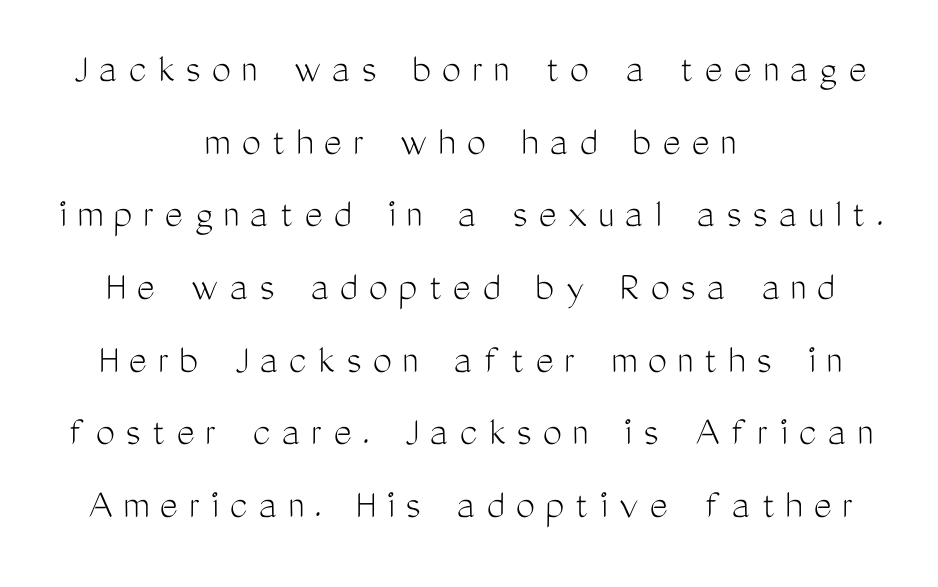
The image shows 43 px light, condensed sans-serif type, upright; set centered, normal line spacing (1.69x), unusually wide letter spacing (+0.25 em), not underlined; medium stroke contrast and a medium x-height.
